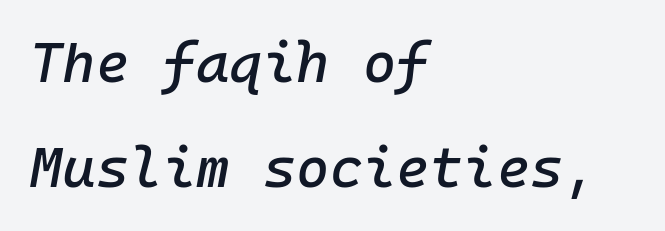
Unmarked baselines from the first word to the last. The lines are quadded left. This sample uses plain, unmodified letter spacing. The specimen reads as italic at a glance. These lines are rendered in a fixed-pitch font.
